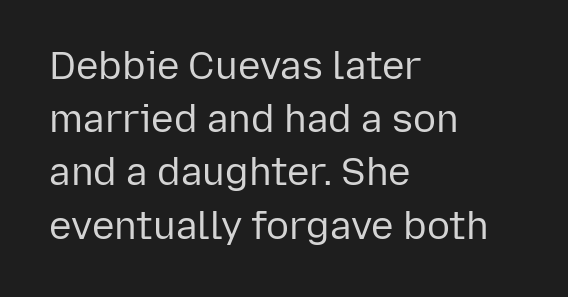
The image shows 38 px regular-weight sans-serif type, upright; set left-aligned, normal line spacing (1.4x), normal letter spacing, not underlined; low stroke contrast and a medium x-height.
